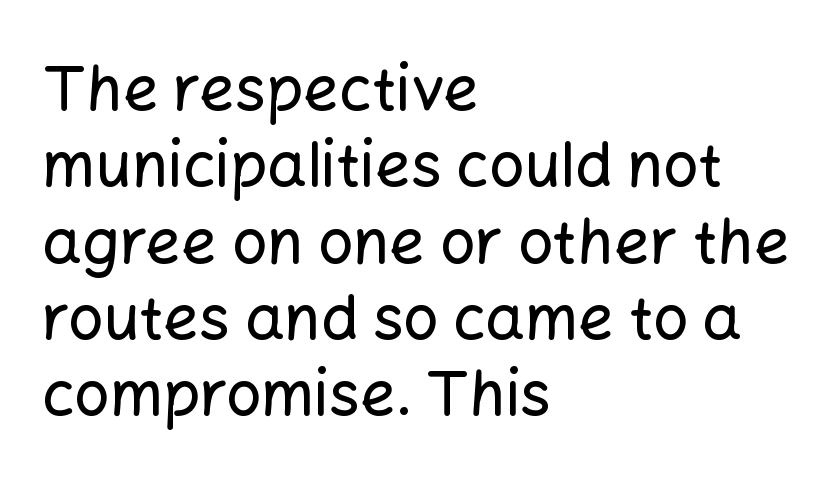
Q: Is the text italic (slanted)? A: No, it is upright.
Q: Is the typeface a serif or a sans-serif typeface? A: Sans-serif.
Q: Is the text underlined? A: No.
Q: How is the paragraph aligned? A: Left-aligned.
Q: Is the spacing between letters normal or unusually wide? A: Normal.
Q: Width (condensed, normal, or wide)? A: Normal.
Q: Stroke contrast? A: Low.
Q: x-height? A: Medium.
Q: Monospaced? A: No.
